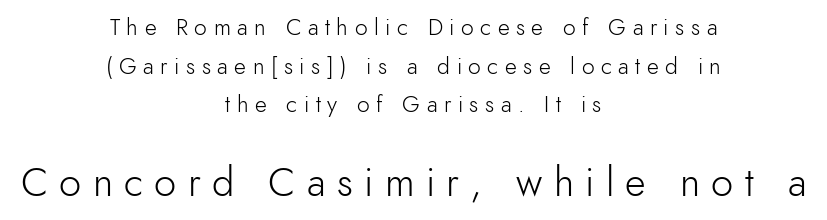
Q: Is the text bold? A: No.
Q: Is the text italic (slanted)? A: No, it is upright.
Q: Is the typeface a serif or a sans-serif typeface? A: Sans-serif.
Q: Is the text underlined? A: No.
Q: How is the paragraph aligned? A: Centered.
Q: Is the spacing between letters normal or unusually wide? A: Unusually wide.
Q: Is the spacing between lines tight, normal or loose? A: Normal.
Q: Which block of text is set in a larger size, the first (top) or the second (bottom)? A: The second (bottom) one.
Q: Width (condensed, normal, or wide)? A: Normal.
Q: x-height? A: Small.
Q: Monospaced? A: No.
